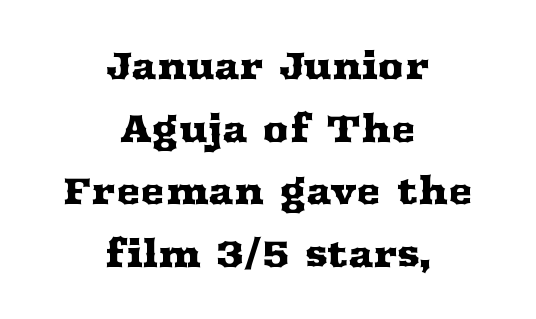
A typesetter would call this proportional, since set widths differ per character. A student would call this center alignment; a typographer would say set centered. Rule under the text: the space is simply empty. Ascenders rise straight up at ninety degrees.
